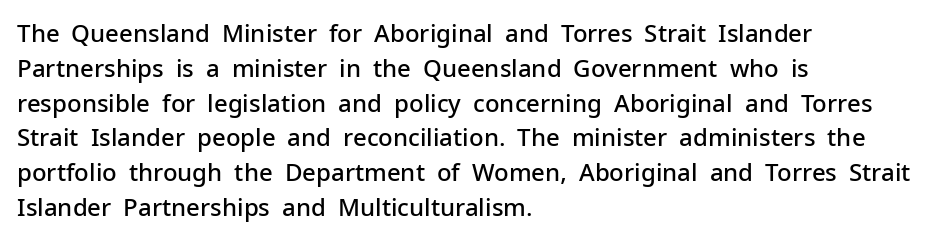
Q: Is the text bold? A: Semi-bold.
Q: Is the text italic (slanted)? A: No, it is upright.
Q: Is the text underlined? A: No.
Q: How is the paragraph aligned? A: Left-aligned.
Q: Is the spacing between letters normal or unusually wide? A: Normal.
Q: Is the spacing between lines tight, normal or loose? A: Normal.
